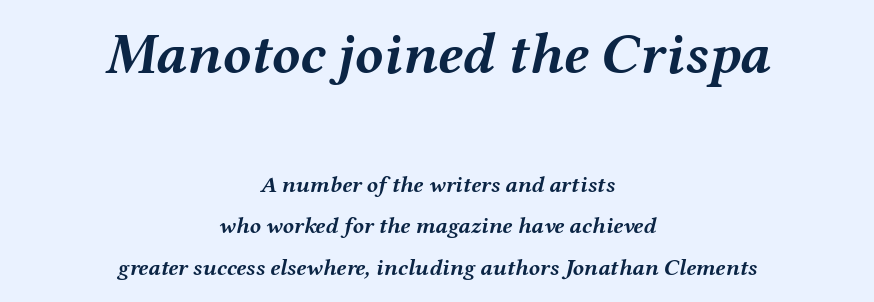
The image shows 58 px semibold, wide type, italic (leaning right); set centered, line spacing 1.79x, normal letter spacing, not underlined; the first (top) block is 2.52x larger; medium stroke contrast and a medium x-height.
